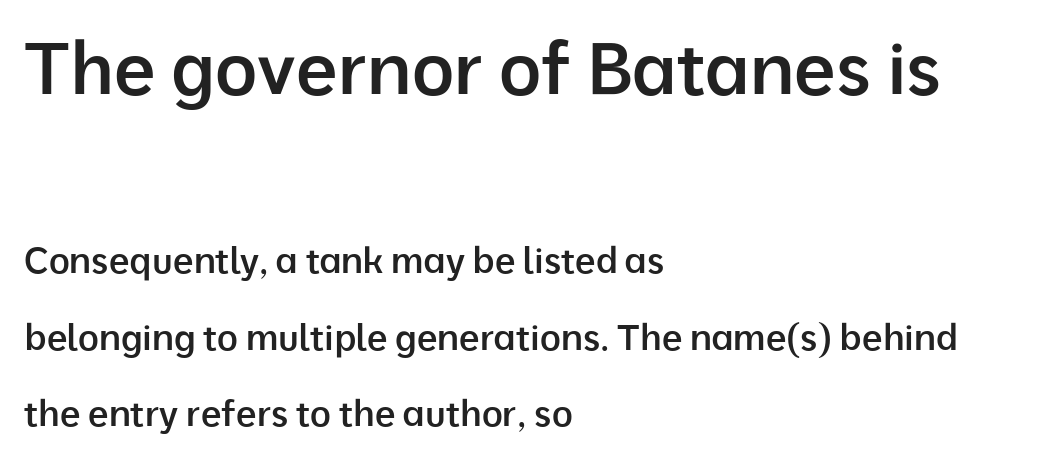
Note: no serifs on the glyphs. This sample has the flowing, uneven cadence of proportional lettering. Characters follow at the spacing the type designer built in. The rendering uses a semibold face; strokes are thickened but not to full bold.
